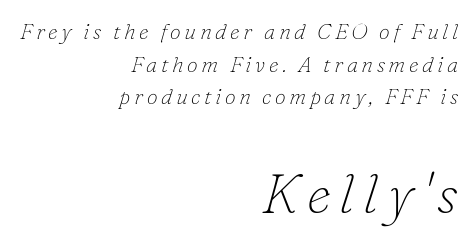
{"serif": "yes", "italic": "yes", "lean": "right", "slant_degrees": 16, "bold": "no", "weight": "thin", "width": "normal", "stroke_contrast": "low", "x_height": "small", "monospaced": "no", "underline": "no", "align": "right", "line_spacing": "normal", "line_spacing_ratio": 1.48, "larger_block": "second", "size_ratio": 2.5, "glyph_px": 55}
